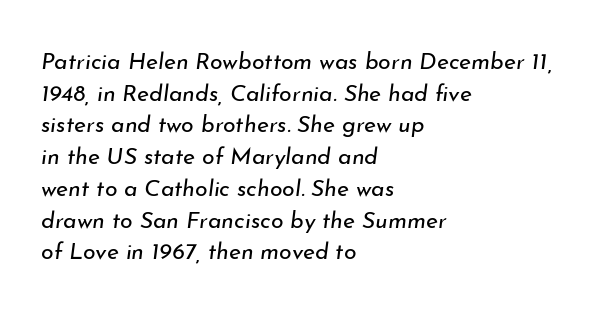
The image shows 23 px text type, italic (leaning right); set left-aligned, normal line spacing (1.38x), normal letter spacing, not underlined.
